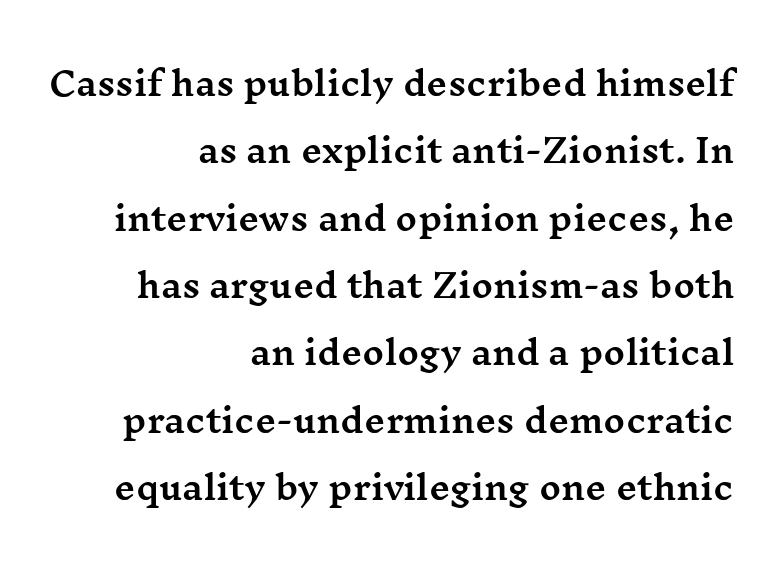
{"serif": "yes", "italic": "no", "width": "wide", "stroke_contrast": "medium", "x_height": "medium", "monospaced": "no", "underline": "no", "align": "right", "line_spacing": "loose", "line_spacing_ratio": 2.04, "letter_spacing": "normal", "letter_spacing_em": 0.0, "glyph_px": 33}
